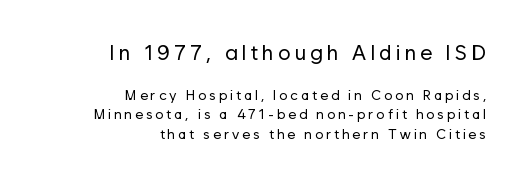
Q: Is the text bold? A: No.
Q: Is the text italic (slanted)? A: No, it is upright.
Q: Is the text underlined? A: No.
Q: How is the paragraph aligned? A: Right-aligned.
Q: Is the spacing between letters normal or unusually wide? A: Unusually wide.
Q: Is the spacing between lines tight, normal or loose? A: Normal.
Q: Which block of text is set in a larger size, the first (top) or the second (bottom)? A: The first (top) one.
